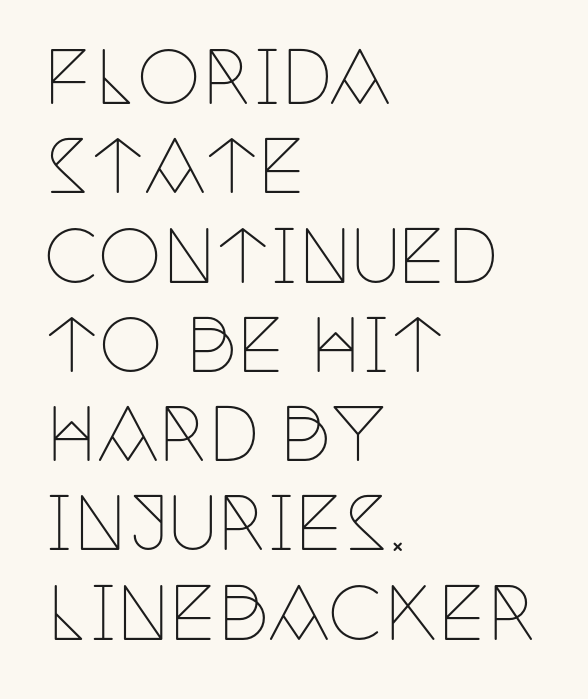
The image shows 72 px thin, condensed serif type, upright; set left-aligned, line spacing 1.24x, normal letter spacing, not underlined; low stroke contrast and a large x-height.
